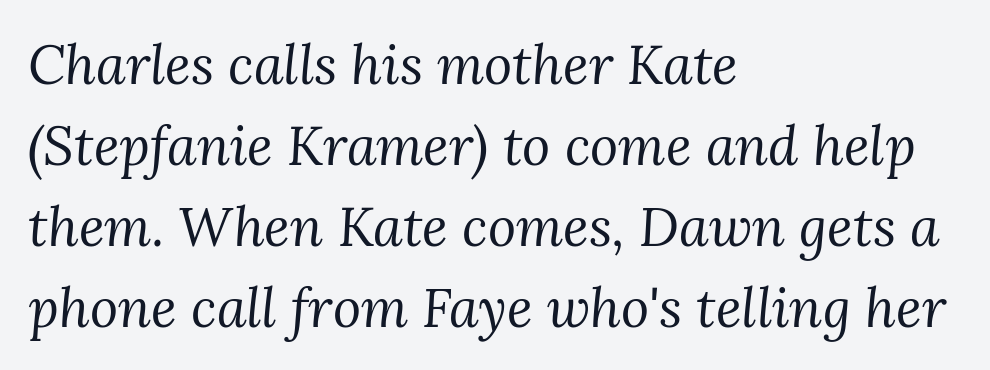
{"serif": "yes", "italic": "yes", "lean": "right", "slant_degrees": 3, "bold": "no", "weight": "regular", "width": "normal", "stroke_contrast": "medium", "x_height": "medium", "monospaced": "no", "underline": "no", "align": "left", "line_spacing": "normal", "line_spacing_ratio": 1.5, "letter_spacing": "normal", "letter_spacing_em": 0.0, "glyph_px": 54}
